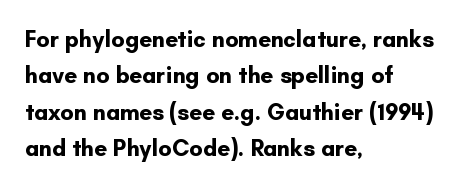
The image shows 23 px bold type, upright; set left-aligned, normal line spacing (1.58x), normal letter spacing, not underlined.
